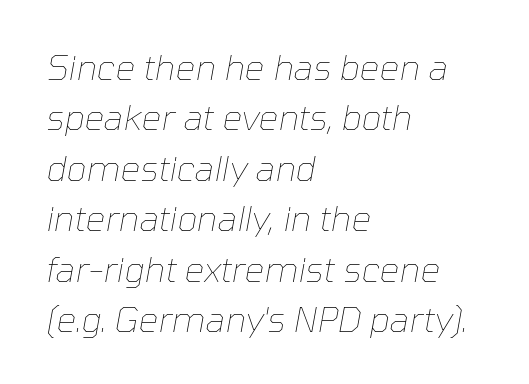
The image shows 35 px thin type, italic (leaning right); set left-aligned, normal line spacing (1.44x), normal letter spacing, not underlined; low stroke contrast and a medium x-height.
